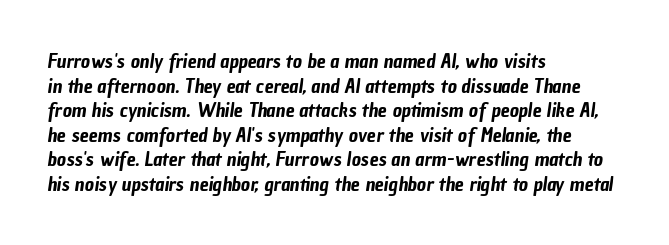
{"underline": "no", "align": "left", "line_spacing_ratio": 1.23, "letter_spacing": "normal", "letter_spacing_em": 0.0, "glyph_px": 20}
